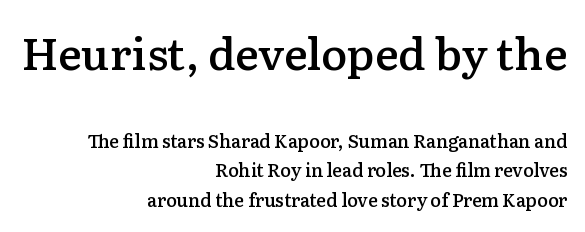
Q: Is the text bold? A: Semi-bold.
Q: Is the text italic (slanted)? A: No, it is upright.
Q: Is the typeface a serif or a sans-serif typeface? A: Serif.
Q: Is the text underlined? A: No.
Q: How is the paragraph aligned? A: Right-aligned.
Q: Is the spacing between letters normal or unusually wide? A: Normal.
Q: Is the spacing between lines tight, normal or loose? A: Normal.
Q: Which block of text is set in a larger size, the first (top) or the second (bottom)? A: The first (top) one.
Q: Width (condensed, normal, or wide)? A: Normal.
Q: Stroke contrast? A: Low.
Q: x-height? A: Medium.
Q: Monospaced? A: No.
